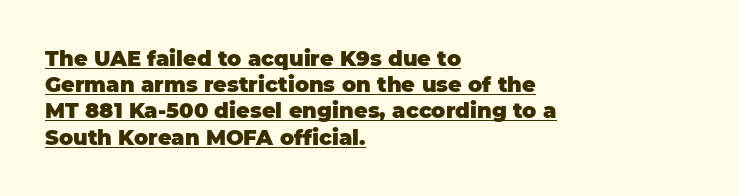
The image shows 21 px bold type, upright; set left-aligned, normal line spacing (1.25x), normal letter spacing, underlined.
